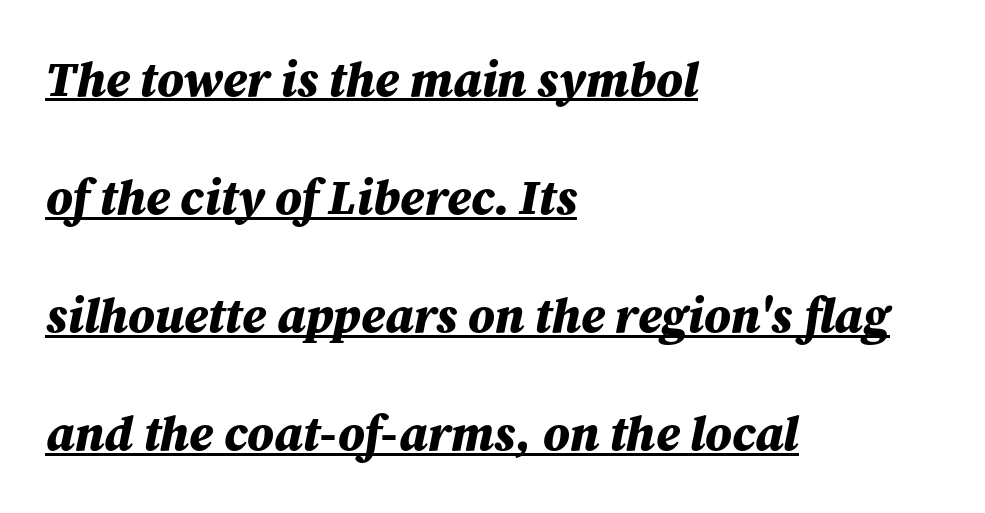
Q: Is the text bold? A: Yes.
Q: Is the text italic (slanted)? A: Yes, it leans right by about 12 degrees.
Q: Is the text underlined? A: Yes.
Q: How is the paragraph aligned? A: Left-aligned.
Q: Is the spacing between letters normal or unusually wide? A: Normal.
Q: Is the spacing between lines tight, normal or loose? A: Loose.
Q: Width (condensed, normal, or wide)? A: Normal.
Q: Stroke contrast? A: Medium.
Q: x-height? A: Medium.
Q: Monospaced? A: No.
